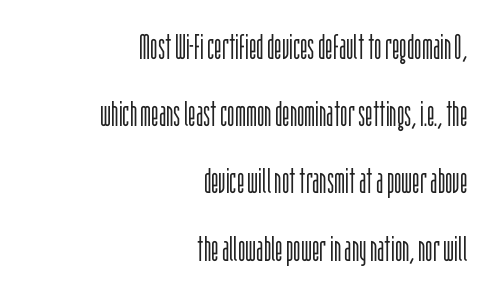
The image shows 35 px light, condensed sans-serif type, upright; set right-aligned, loose line spacing (1.92x), normal letter spacing, not underlined; low stroke contrast and a large x-height.
